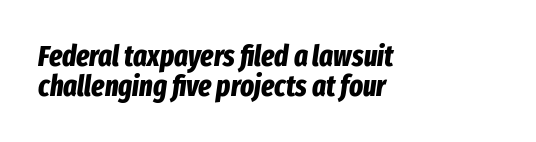
Q: Is the text bold? A: Yes.
Q: Is the text italic (slanted)? A: Yes, it leans right by about 8 degrees.
Q: Is the text underlined? A: No.
Q: How is the paragraph aligned? A: Left-aligned.
Q: Is the spacing between letters normal or unusually wide? A: Normal.
Q: Is the spacing between lines tight, normal or loose? A: Tight.
Q: Width (condensed, normal, or wide)? A: Condensed.
Q: Stroke contrast? A: Low.
Q: x-height? A: Medium.
Q: Monospaced? A: No.
